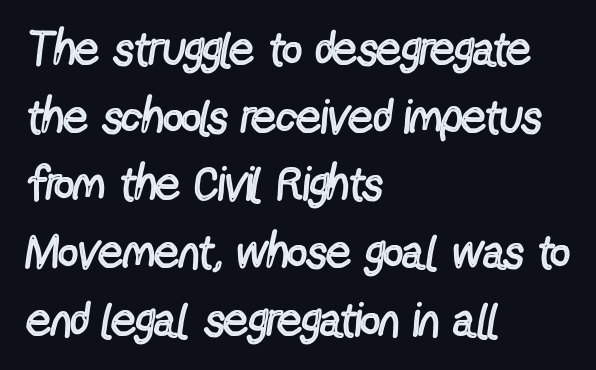
Q: Is the text bold? A: No.
Q: Is the typeface a serif or a sans-serif typeface? A: Sans-serif.
Q: Is the text underlined? A: No.
Q: How is the paragraph aligned? A: Left-aligned.
Q: Is the spacing between letters normal or unusually wide? A: Normal.
Q: Is the spacing between lines tight, normal or loose? A: Normal.
Q: Width (condensed, normal, or wide)? A: Condensed.
Q: x-height? A: Medium.
Q: Monospaced? A: No.
